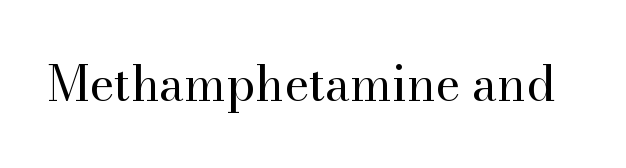
The passage shown is not underscored anywhere. The letters look calm and open, with moderate or lighter stems. The face used here is proportionally spaced, like ordinary book or web type. Each letter's strokes conclude with small projecting serifs. Look at the tracking — it's just the regular setting, nothing added.
